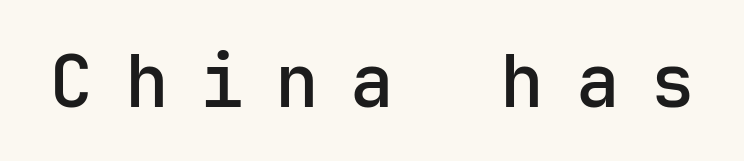
Q: Is the text italic (slanted)? A: No, it is upright.
Q: Is the typeface a serif or a sans-serif typeface? A: Sans-serif.
Q: Is the text underlined? A: No.
Q: Is the spacing between letters normal or unusually wide? A: Unusually wide.
Q: Width (condensed, normal, or wide)? A: Normal.
Q: Stroke contrast? A: Low.
Q: x-height? A: Medium.
Q: Monospaced? A: Yes.
